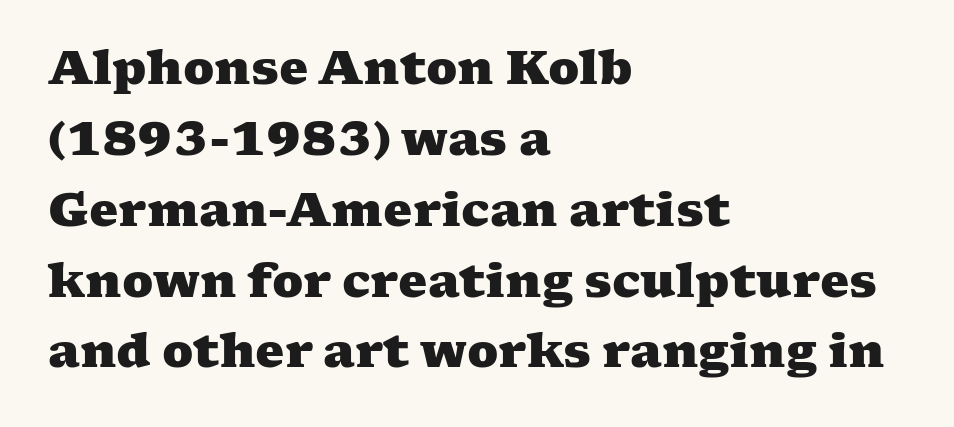
What's the leading like? Ordinary, nothing unusual. Are there feet on the stems? There are — it's a serif. The lines are quadded left. No word sits above an underline. Observe the ordinary spacing: letters are neighbours, not strangers.
